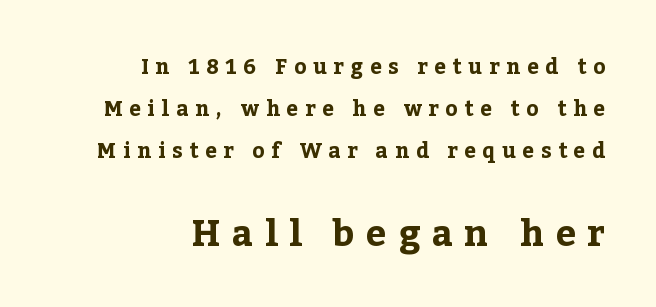
Honestly, the rows look like they've been pulled way apart. Stroke thickness is high; the sample reads as a true bold. The string is rendered with underlining switched off. The paragraph has a hard right edge and a soft left edge. Spacing verdict: proportional, widths tailored to each character. The later block is typeset at a bigger size than the earlier block.
